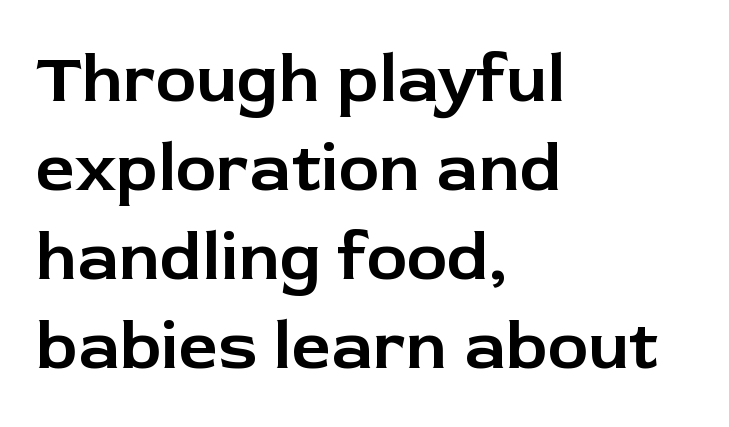
Q: Is the text italic (slanted)? A: No, it is upright.
Q: Is the typeface a serif or a sans-serif typeface? A: Sans-serif.
Q: Is the text underlined? A: No.
Q: How is the paragraph aligned? A: Left-aligned.
Q: Is the spacing between letters normal or unusually wide? A: Normal.
Q: Is the spacing between lines tight, normal or loose? A: Normal.
Q: Width (condensed, normal, or wide)? A: Normal.
Q: Stroke contrast? A: Low.
Q: x-height? A: Medium.
Q: Monospaced? A: No.
